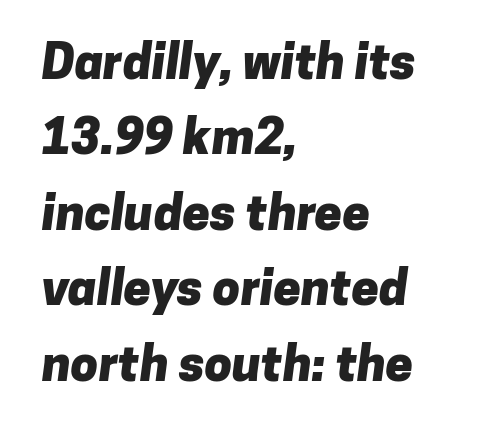
The image shows 49 px heavy sans-serif type; set left-aligned, normal line spacing (1.54x), normal letter spacing, not underlined; low stroke contrast and a medium x-height.
